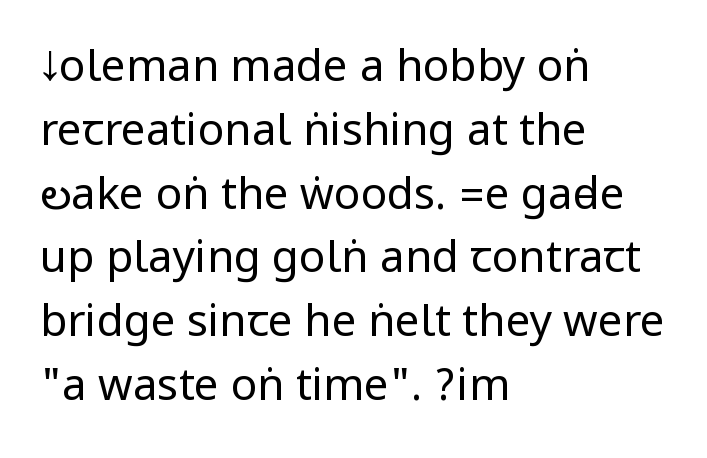
The passage shown is typeset with a sans-serif family. Posture: straight, roman, zero tilt. Type without underlining. Regarding leading, the lines here are spaced in the standard way.
